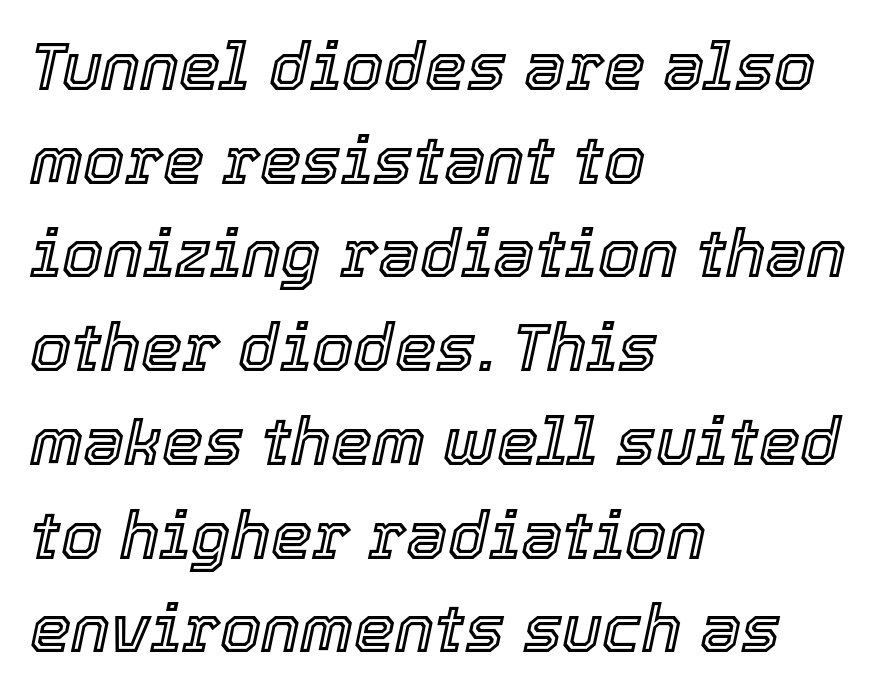
Q: Is the text italic (slanted)? A: Yes, it leans right by about 12 degrees.
Q: Is the text underlined? A: No.
Q: How is the paragraph aligned? A: Left-aligned.
Q: Is the spacing between letters normal or unusually wide? A: Normal.
Q: Is the spacing between lines tight, normal or loose? A: Normal.
Q: Width (condensed, normal, or wide)? A: Normal.
Q: x-height? A: Medium.
Q: Monospaced? A: No.
